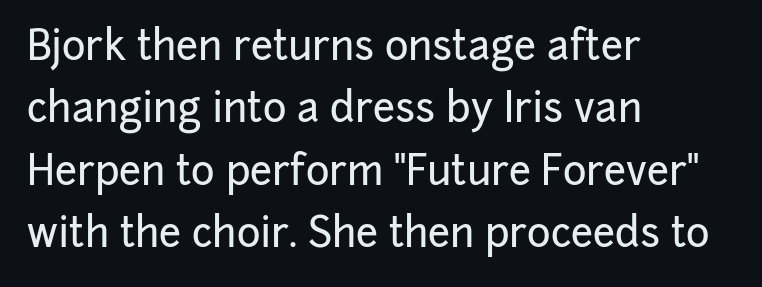
The image shows 40 px sans-serif type, upright; set left-aligned, normal line spacing (1.56x), normal letter spacing, not underlined; low stroke contrast and a medium x-height.
